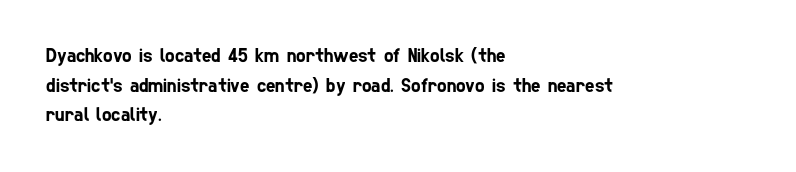
The rendering uses a moderate line-height, typical for paragraphs. The strip under each line holds only bare page. Does the copy run flush right? No — it runs flush left. Tracking here is standard; glyphs follow each other at the usual distance.
